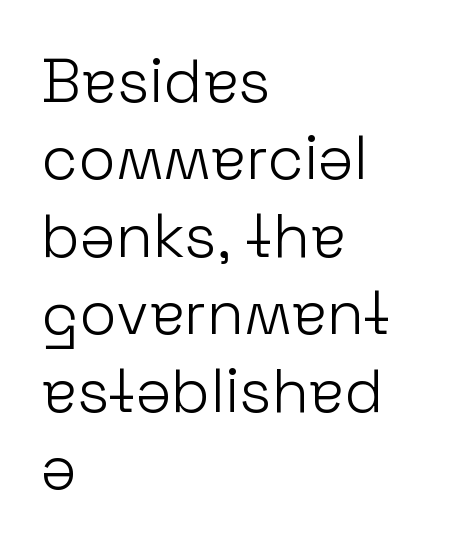
The face used here is proportionally spaced, like ordinary book or web type. Check under the words: just untouched page. Bold? No — there's no thickening of the strokes. These lines keep a tight, regular rhythm from letter to letter. The rendering anchors every line to the left-hand side.
